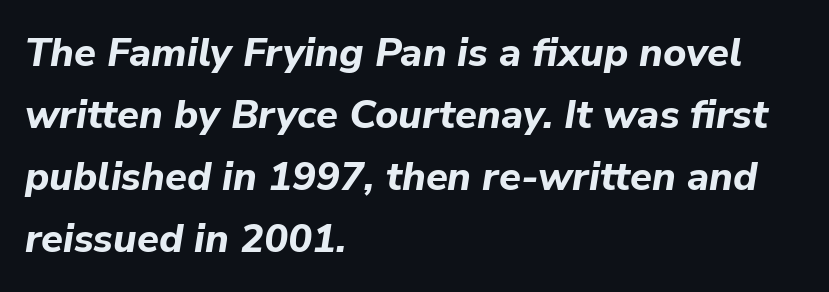
{"italic": "yes", "lean": "right", "slant_degrees": 9, "bold": "yes", "weight": "bold", "width": "normal", "stroke_contrast": "low", "x_height": "medium", "monospaced": "no", "underline": "no", "align": "left", "line_spacing": "normal", "line_spacing_ratio": 1.55, "letter_spacing": "normal", "letter_spacing_em": 0.0, "glyph_px": 40}
